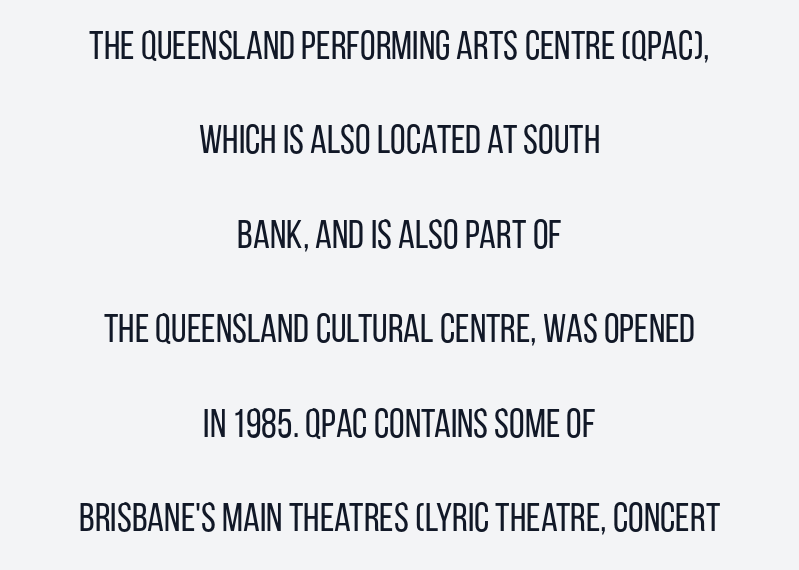
The image shows 40 px regular-weight, condensed sans-serif type, upright; set centered, loose line spacing (2.36x), normal letter spacing, not underlined; low stroke contrast and a large x-height.
